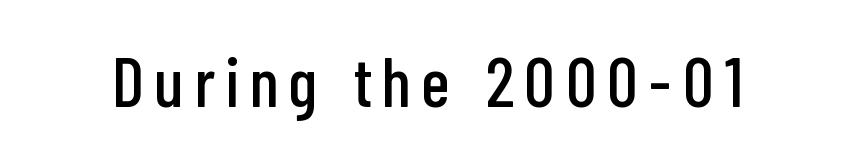
{"serif": "no", "italic": "no", "width": "condensed", "stroke_contrast": "low", "x_height": "medium", "monospaced": "no", "underline": "no", "glyph_px": 69}
